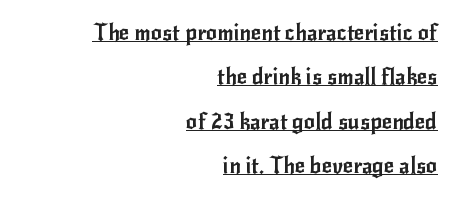
{"italic": "no", "underline": "yes", "align": "right", "line_spacing": "loose", "line_spacing_ratio": 2.02, "letter_spacing": "normal", "letter_spacing_em": 0.0, "glyph_px": 22}
